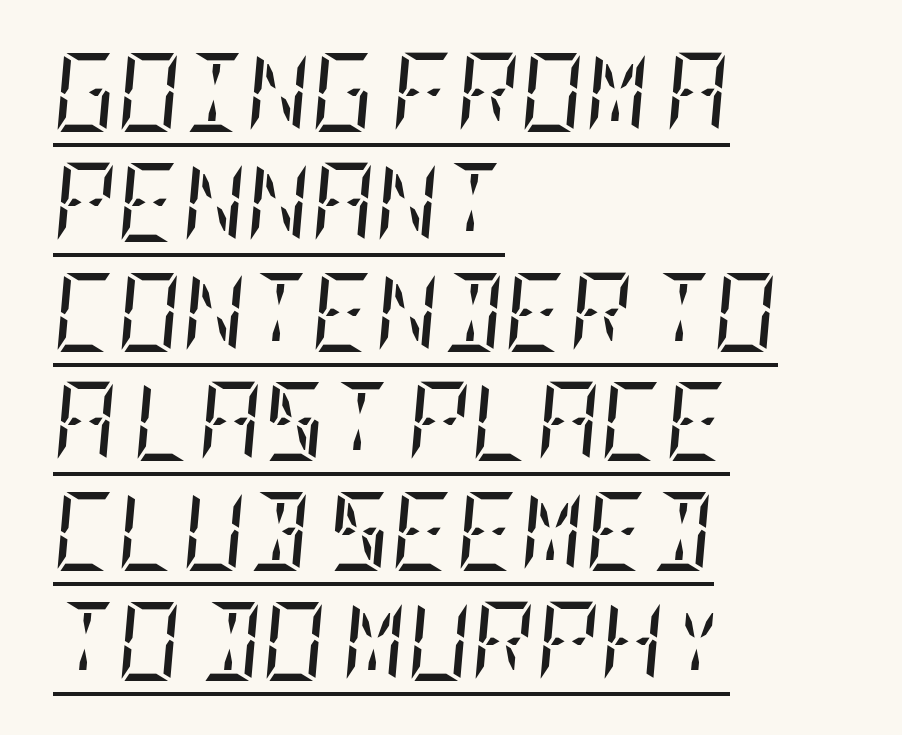
Serifs: yes, visible at the terminals of the letterforms. How would I describe the line gaps? Plain and ordinary. Bold? No — there's no thickening of the strokes. Posture: slanted.
